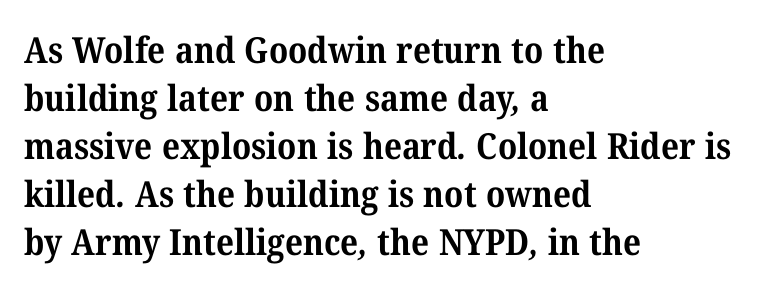
Q: Is the text bold? A: Yes.
Q: Is the typeface a serif or a sans-serif typeface? A: Serif.
Q: Is the text underlined? A: No.
Q: How is the paragraph aligned? A: Left-aligned.
Q: Is the spacing between letters normal or unusually wide? A: Normal.
Q: Is the spacing between lines tight, normal or loose? A: Normal.
Q: Width (condensed, normal, or wide)? A: Normal.
Q: Stroke contrast? A: Medium.
Q: x-height? A: Medium.
Q: Monospaced? A: No.
